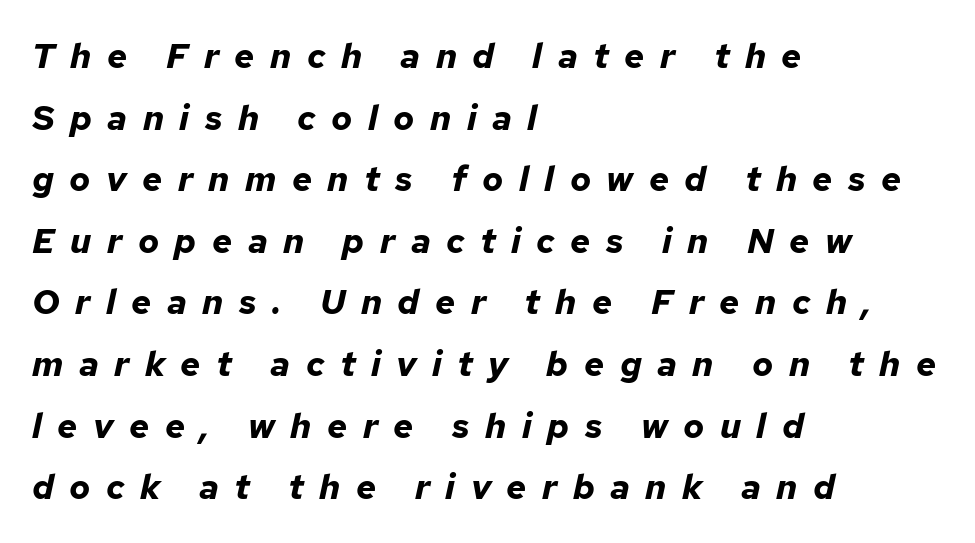
{"italic": "yes", "lean": "right", "slant_degrees": 12, "bold": "yes", "weight": "bold", "width": "normal", "stroke_contrast": "low", "x_height": "medium", "monospaced": "no", "underline": "no", "align": "left", "line_spacing_ratio": 1.76, "letter_spacing": "wide", "letter_spacing_em": 0.44, "glyph_px": 35}
